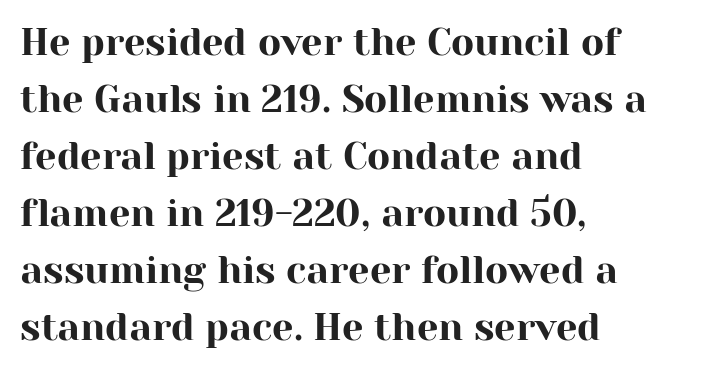
{"serif": "yes", "italic": "no", "width": "normal", "stroke_contrast": "high", "x_height": "medium", "monospaced": "no", "underline": "no", "align": "left", "line_spacing": "normal", "line_spacing_ratio": 1.5, "letter_spacing": "normal", "letter_spacing_em": 0.0, "glyph_px": 38}
